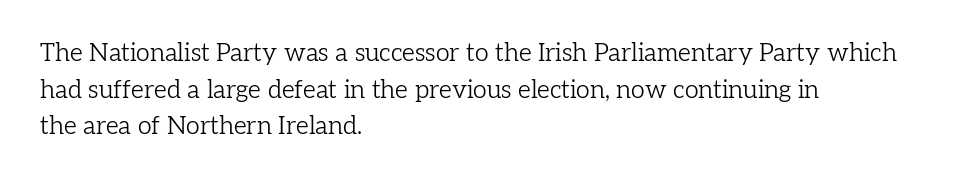
{"italic": "no", "bold": "no", "underline": "no", "align": "left", "line_spacing": "normal", "line_spacing_ratio": 1.47, "letter_spacing": "normal", "letter_spacing_em": 0.0, "glyph_px": 25}
